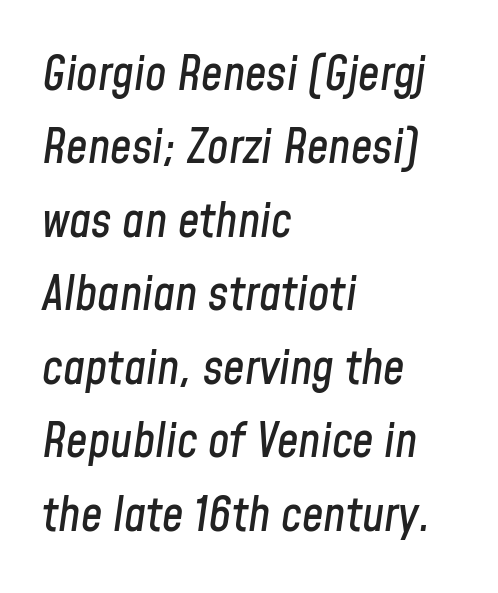
Q: Is the text italic (slanted)? A: Yes, it leans right by about 8 degrees.
Q: Is the text underlined? A: No.
Q: How is the paragraph aligned? A: Left-aligned.
Q: Is the spacing between letters normal or unusually wide? A: Normal.
Q: Is the spacing between lines tight, normal or loose? A: Normal.
Q: Width (condensed, normal, or wide)? A: Condensed.
Q: Stroke contrast? A: Low.
Q: x-height? A: Medium.
Q: Monospaced? A: No.
